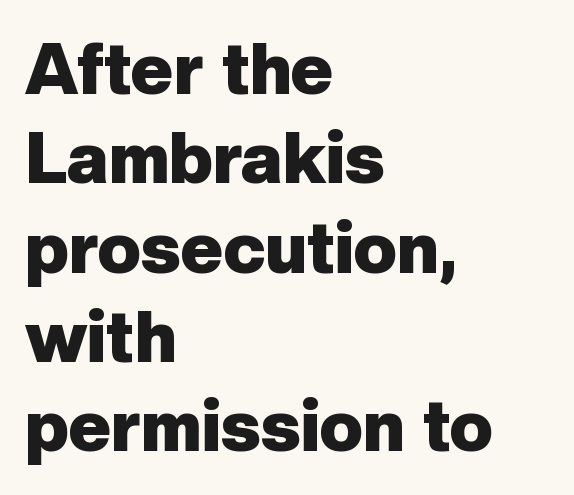
Q: Is the text bold? A: Yes.
Q: Is the text italic (slanted)? A: No, it is upright.
Q: Is the typeface a serif or a sans-serif typeface? A: Sans-serif.
Q: Is the text underlined? A: No.
Q: How is the paragraph aligned? A: Left-aligned.
Q: Is the spacing between letters normal or unusually wide? A: Normal.
Q: Width (condensed, normal, or wide)? A: Normal.
Q: Stroke contrast? A: Low.
Q: x-height? A: Medium.
Q: Monospaced? A: No.
